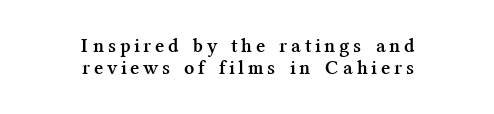
Q: Is the text bold? A: Yes.
Q: Is the text italic (slanted)? A: No, it is upright.
Q: Is the text underlined? A: No.
Q: How is the paragraph aligned? A: Centered.
Q: Is the spacing between letters normal or unusually wide? A: Unusually wide.
Q: Is the spacing between lines tight, normal or loose? A: Tight.
